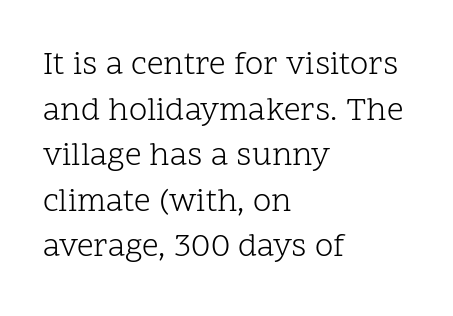
Notice how the stems are strictly vertical — no italics here. The typeface chosen for these lines features serifs. Varying glyph widths throughout — classic text-font behaviour. Every row of glyphs begins at an identical x-position on the left.
